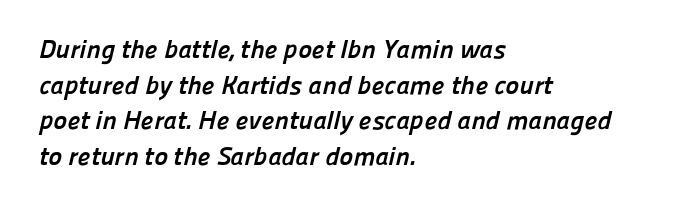
{"bold": "yes", "underline": "no", "align": "left", "line_spacing": "normal", "line_spacing_ratio": 1.37, "letter_spacing": "normal", "letter_spacing_em": 0.0, "glyph_px": 26}
